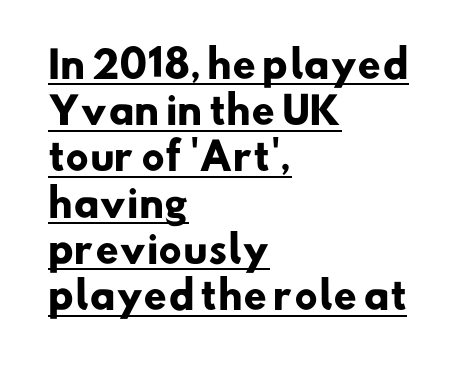
Q: Is the text bold? A: Yes.
Q: Is the typeface a serif or a sans-serif typeface? A: Sans-serif.
Q: Is the text underlined? A: Yes.
Q: How is the paragraph aligned? A: Left-aligned.
Q: Is the spacing between letters normal or unusually wide? A: Normal.
Q: Is the spacing between lines tight, normal or loose? A: Normal.
Q: Width (condensed, normal, or wide)? A: Normal.
Q: Stroke contrast? A: Low.
Q: x-height? A: Small.
Q: Monospaced? A: No.
